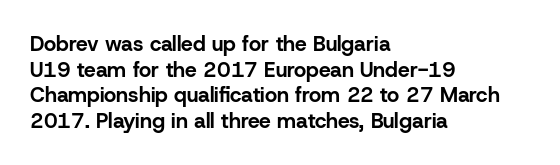
The image shows 21 px bold type, upright; set left-aligned, line spacing 1.22x, normal letter spacing, not underlined.
